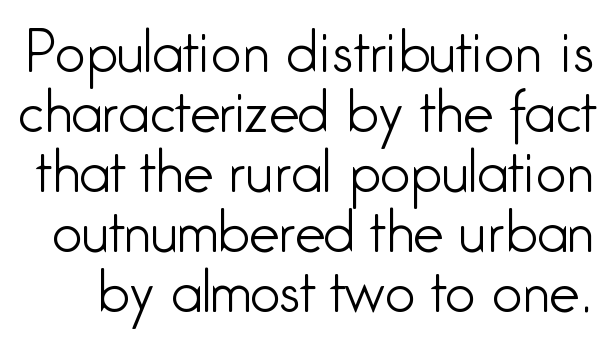
Underlining? Definitely not there. A typesetter would mark this as roman, not italic. Characters follow at the spacing the type designer built in. Closely set lines give the paragraph a compact silhouette.
